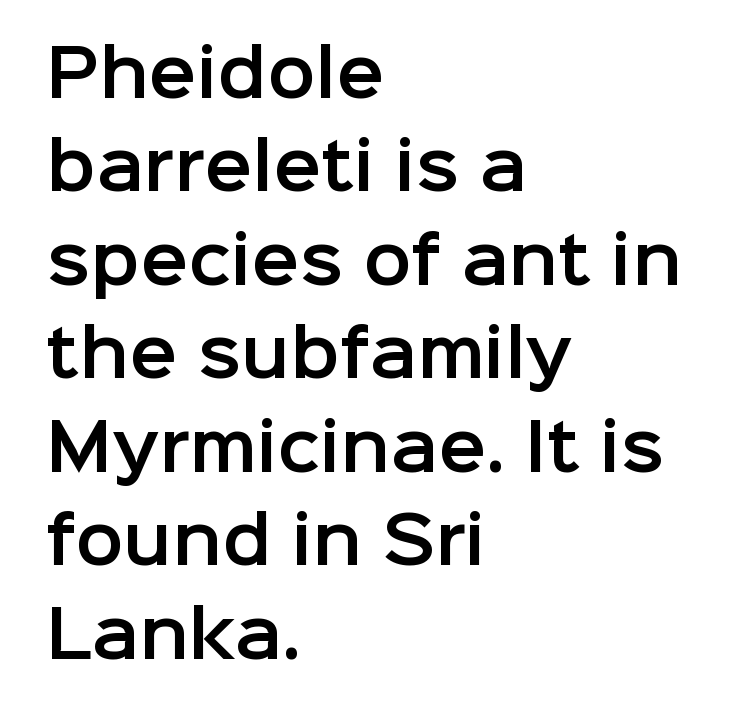
Honestly, there is no underline to notice here at all. The passage shown is typed in a proportional face where columns would drift. Vertical spacing — default. Nobody touched the tracking dial on this one. Look at the bottom of the vertical strokes: they stop flat, with no serifs.
